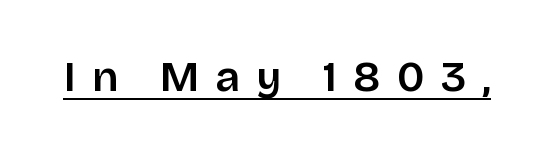
Q: Is the text italic (slanted)? A: No, it is upright.
Q: Is the typeface a serif or a sans-serif typeface? A: Sans-serif.
Q: Is the text underlined? A: Yes.
Q: Is the spacing between letters normal or unusually wide? A: Unusually wide.
Q: Width (condensed, normal, or wide)? A: Normal.
Q: Stroke contrast? A: Low.
Q: x-height? A: Large.
Q: Monospaced? A: No.
